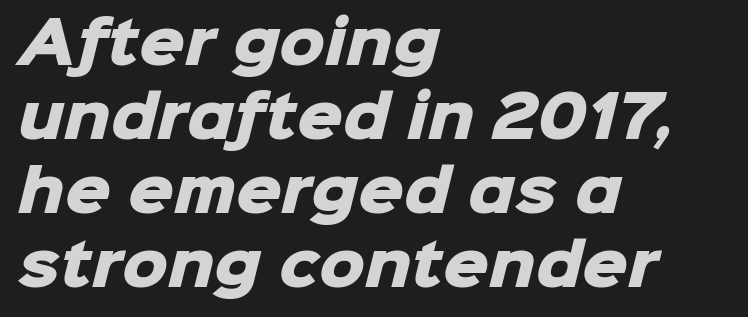
Regular leading. Typeset ragged right — the left edge is the straight one. Observe the absence of serifs on each vertical stroke in this sample. The passage shown is typed in a proportional face where columns would drift.
